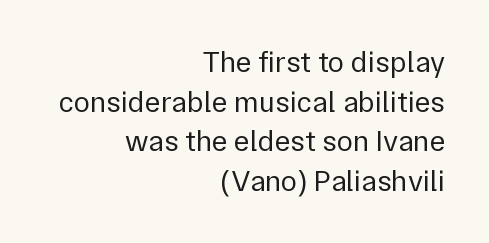
{"serif": "no", "italic": "no", "bold": "no", "weight": "regular", "width": "normal", "stroke_contrast": "low", "x_height": "medium", "monospaced": "no", "underline": "no", "align": "right", "line_spacing": "normal", "line_spacing_ratio": 1.32, "letter_spacing": "normal", "letter_spacing_em": 0.0, "glyph_px": 30}
